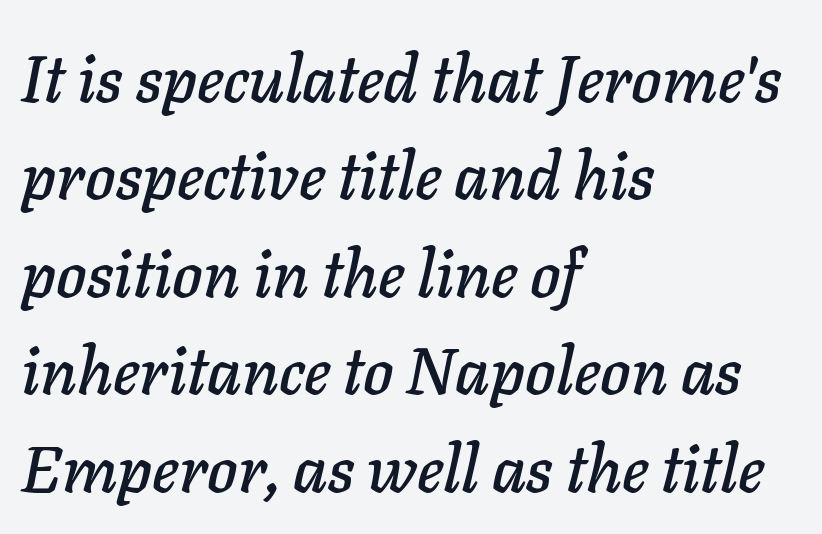
Q: Is the text italic (slanted)? A: Yes, it leans right by about 11 degrees.
Q: Is the text underlined? A: No.
Q: How is the paragraph aligned? A: Left-aligned.
Q: Is the spacing between letters normal or unusually wide? A: Normal.
Q: Is the spacing between lines tight, normal or loose? A: Normal.
Q: Width (condensed, normal, or wide)? A: Normal.
Q: Stroke contrast? A: Low.
Q: x-height? A: Medium.
Q: Monospaced? A: No.
